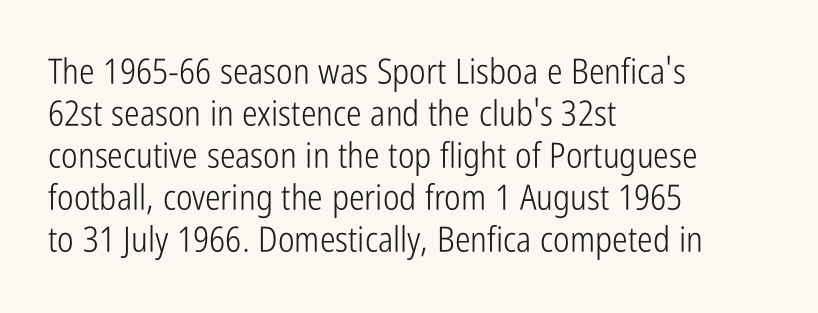
The image shows 35 px light, condensed sans-serif type, upright; set left-aligned, line spacing 1.2x, normal letter spacing, not underlined; low stroke contrast and a medium x-height.
